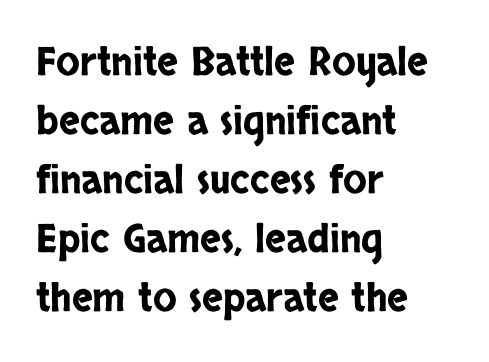
Q: Is the text italic (slanted)? A: No, it is upright.
Q: Is the typeface a serif or a sans-serif typeface? A: Sans-serif.
Q: Is the text underlined? A: No.
Q: How is the paragraph aligned? A: Left-aligned.
Q: Is the spacing between letters normal or unusually wide? A: Normal.
Q: Is the spacing between lines tight, normal or loose? A: Normal.
Q: Width (condensed, normal, or wide)? A: Condensed.
Q: Stroke contrast? A: Low.
Q: x-height? A: Large.
Q: Monospaced? A: No.
